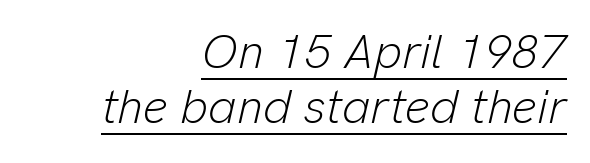
{"italic": "yes", "lean": "right", "slant_degrees": 13, "bold": "no", "weight": "light", "width": "normal", "stroke_contrast": "low", "x_height": "medium", "monospaced": "no", "underline": "yes", "align": "right", "line_spacing": "tight", "line_spacing_ratio": 1.15, "letter_spacing": "normal", "letter_spacing_em": 0.0, "glyph_px": 48}
